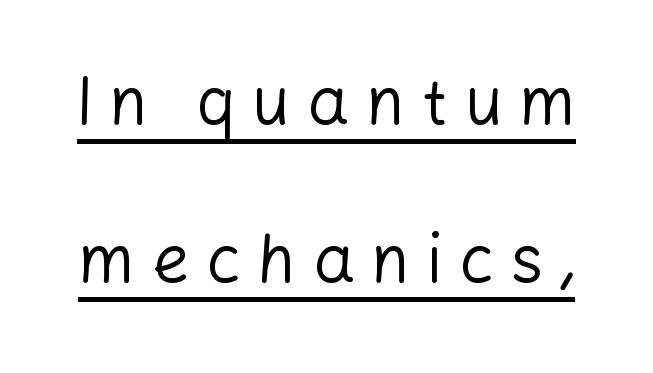
The rendering uses natural spacing where letterforms have individual widths. Loose tracking; the words dissolve into strings of separated letters. The weight tops out at a normal text grade. Note: no serifs on the glyphs.
